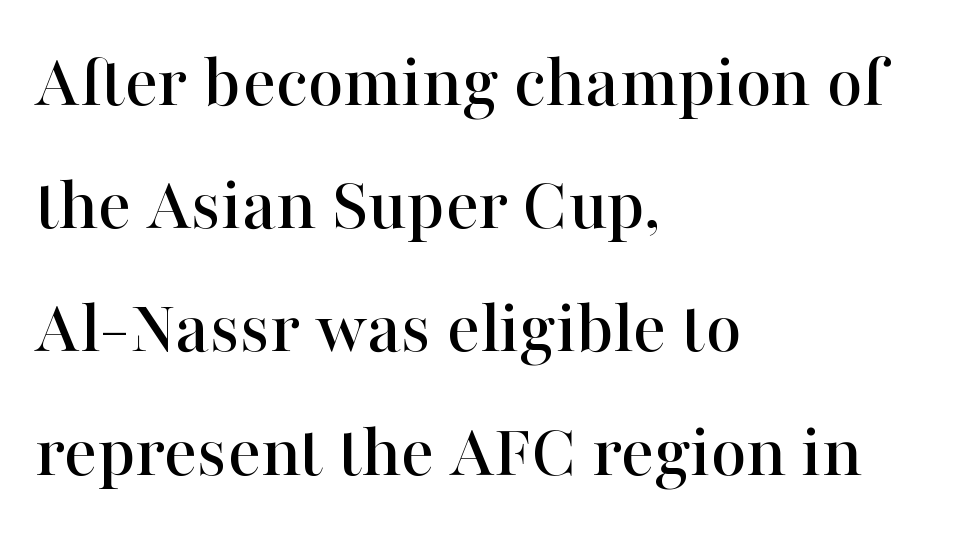
The foot of each line stays bare and open. Line beginnings align vertically; line endings do not. Between one letter and the next there's only the usual sliver of space. Little horizontal feet cap the strokes, marking this as serif type. Ordinary non-slanted type is in use. The rendering uses natural spacing where letterforms have individual widths.
